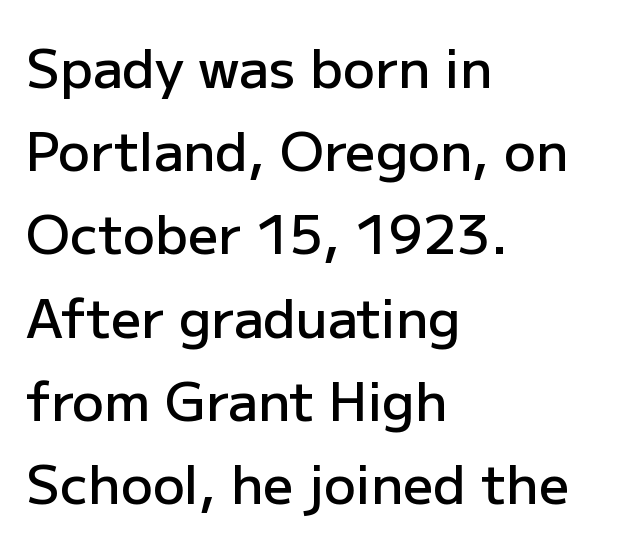
The image shows 53 px semibold sans-serif type, upright; set left-aligned, normal line spacing (1.57x), normal letter spacing, not underlined; low stroke contrast and a medium x-height.
